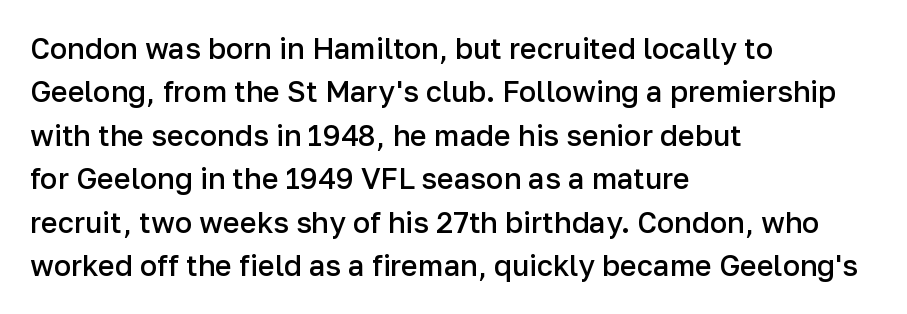
The image shows 29 px semibold sans-serif type, upright; set left-aligned, normal line spacing (1.5x), normal letter spacing, not underlined; low stroke contrast and a medium x-height.
